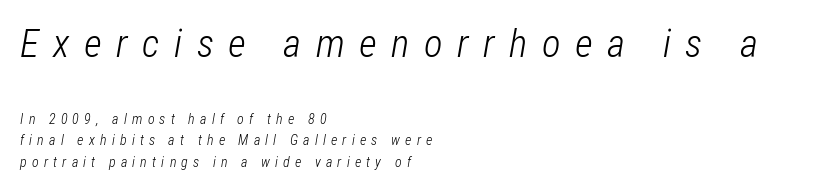
The image shows 39 px light, condensed type, italic (leaning right); set left-aligned, normal line spacing (1.53x), unusually wide letter spacing (+0.37 em), not underlined; the first (top) block is 2.79x larger; low stroke contrast and a medium x-height.
